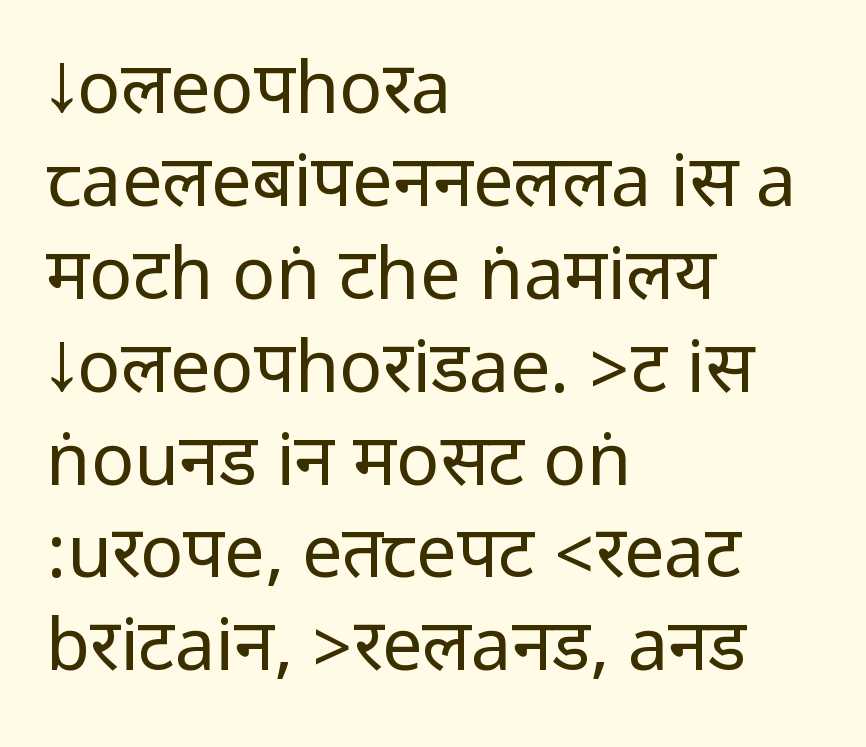
{"serif": "no", "italic": "no", "bold": "no", "weight": "regular", "width": "condensed", "stroke_contrast": "low", "underline": "no", "align": "left", "line_spacing": "normal", "line_spacing_ratio": 1.29, "letter_spacing": "normal", "letter_spacing_em": 0.0, "glyph_px": 72}
